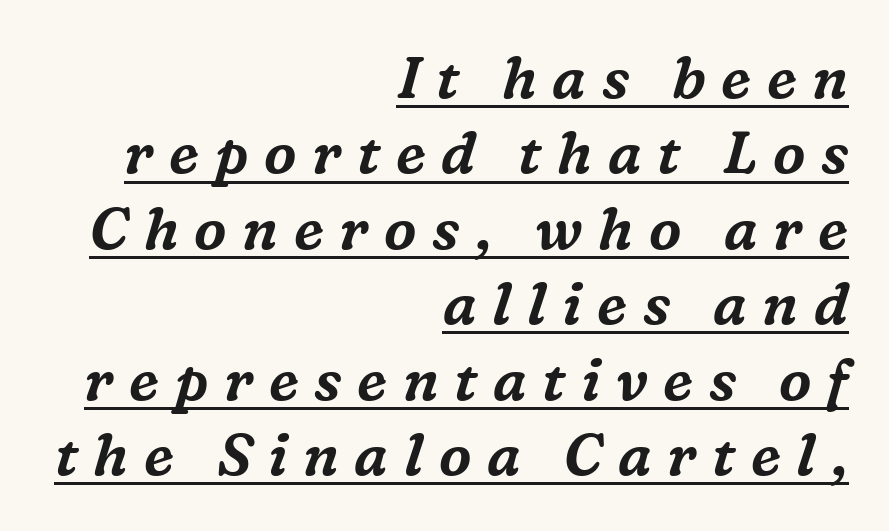
The letters advance in unequal steps, a hallmark of proportional type. Descenders here cross a horizontal rule under the line. Glyph-to-glyph distance is far greater than everyday printed text. These lines were composed using italics. A serif font was chosen for this passage. The space between consecutive lines is moderate.
